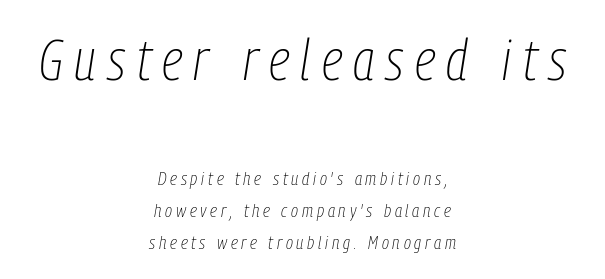
Substantial extra tracking has been applied to these lines. Think of a printed novel: that variable character pitch is what you see here. The strip under each line holds only bare page. The characters are drawn with everyday or finer stroke widths.
